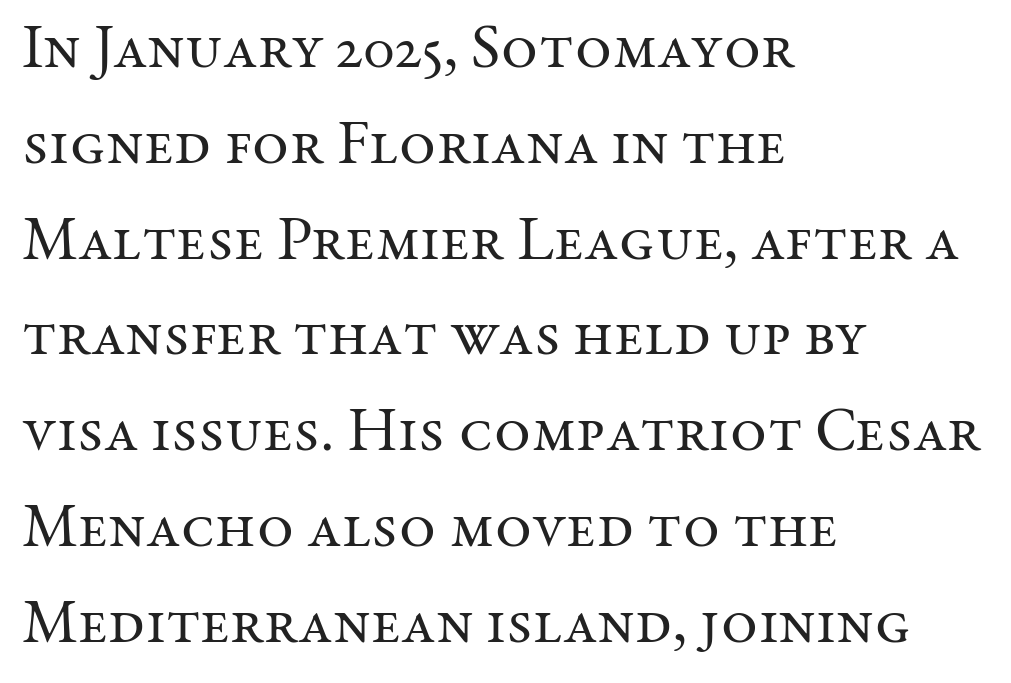
This is not heavy type; no bold has been used. Students, observe: this is what conventionally led text looks like. Serif or sans? Serif — the stroke terminals have little feet. You could call the tracking neutral — neither tight nor loose. Has an underline been added? It has not.
